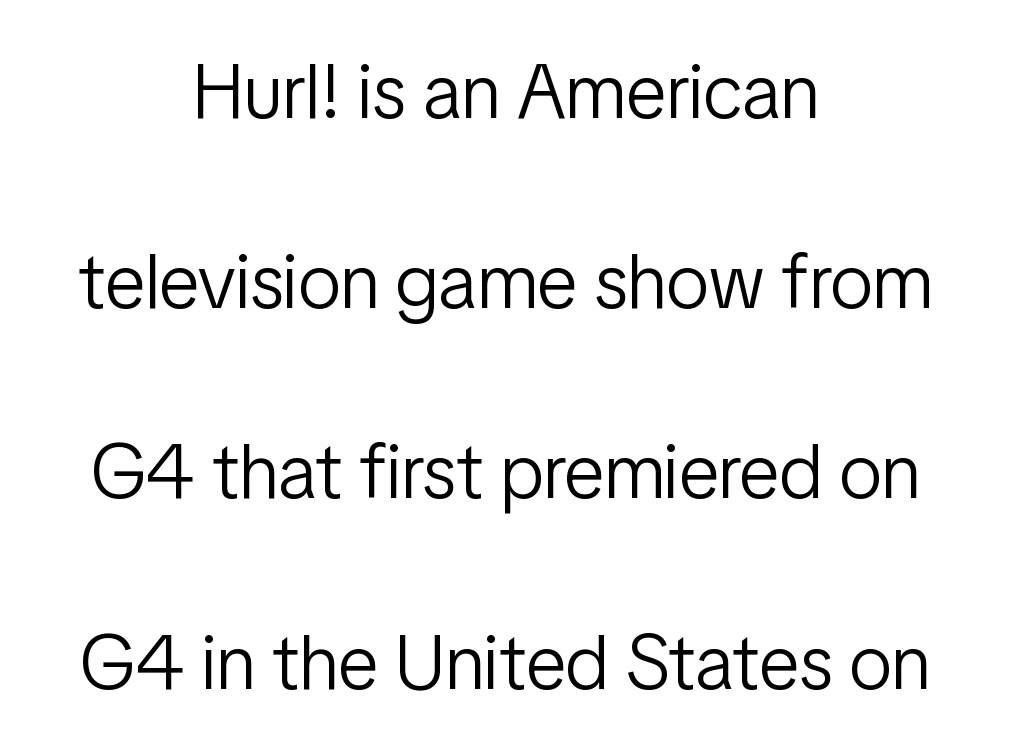
Q: Is the text bold? A: No.
Q: Is the text italic (slanted)? A: No, it is upright.
Q: Is the typeface a serif or a sans-serif typeface? A: Sans-serif.
Q: Is the text underlined? A: No.
Q: How is the paragraph aligned? A: Centered.
Q: Is the spacing between letters normal or unusually wide? A: Normal.
Q: Is the spacing between lines tight, normal or loose? A: Loose.
Q: Width (condensed, normal, or wide)? A: Condensed.
Q: Stroke contrast? A: Low.
Q: x-height? A: Medium.
Q: Monospaced? A: No.
